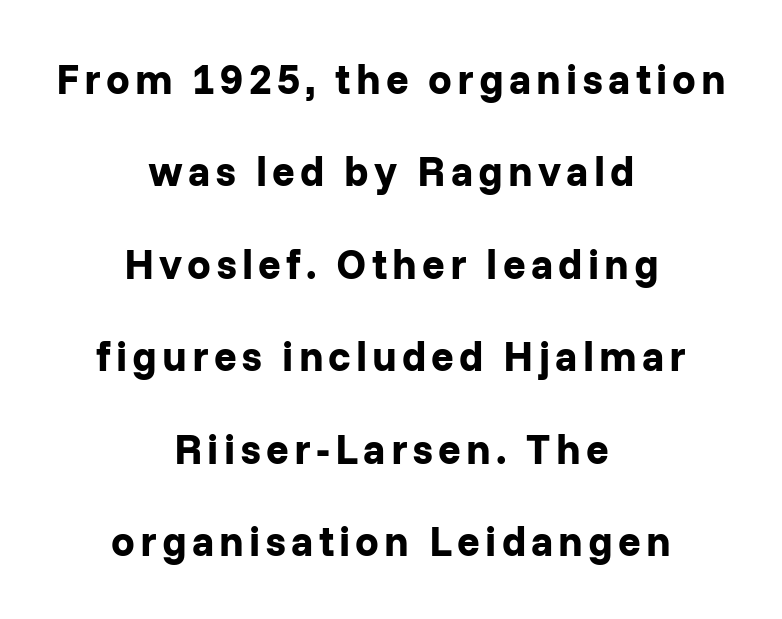
{"serif": "no", "italic": "no", "bold": "yes", "weight": "bold", "width": "normal", "stroke_contrast": "low", "x_height": "medium", "monospaced": "no", "underline": "no", "align": "center", "line_spacing": "loose", "line_spacing_ratio": 2.2, "glyph_px": 42}
